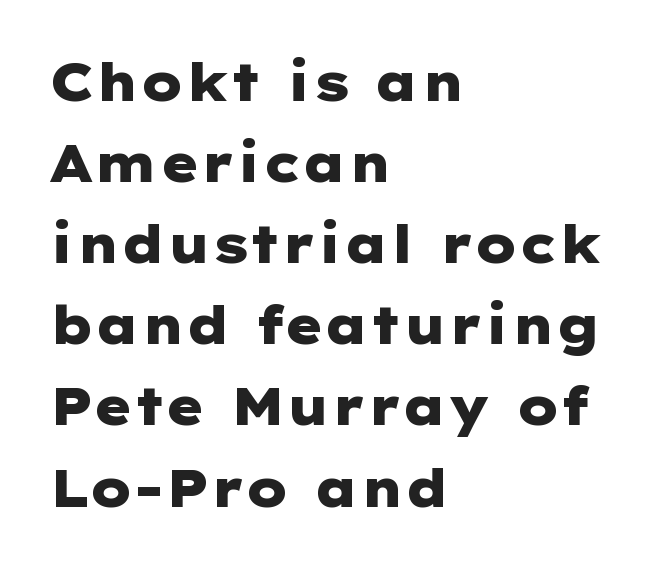
Q: Is the text bold? A: Yes.
Q: Is the text italic (slanted)? A: No, it is upright.
Q: Is the typeface a serif or a sans-serif typeface? A: Sans-serif.
Q: Is the text underlined? A: No.
Q: How is the paragraph aligned? A: Left-aligned.
Q: Is the spacing between letters normal or unusually wide? A: Normal.
Q: Is the spacing between lines tight, normal or loose? A: Normal.
Q: Width (condensed, normal, or wide)? A: Wide.
Q: Stroke contrast? A: Low.
Q: x-height? A: Medium.
